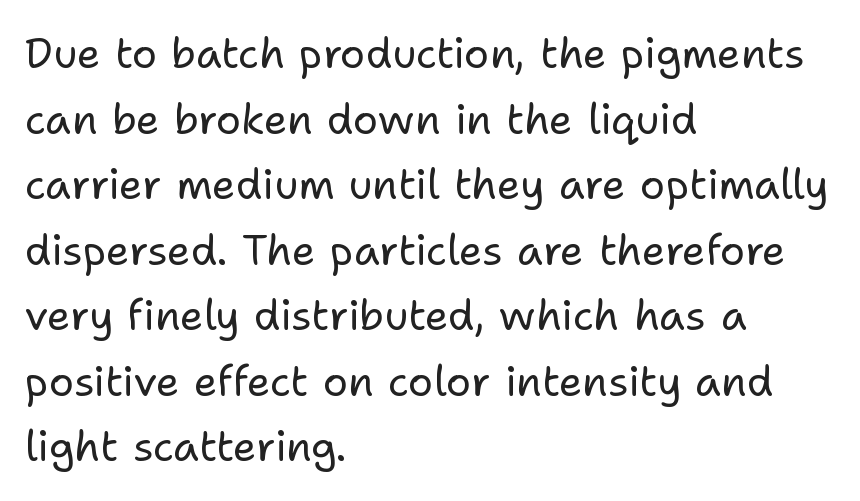
{"serif": "no", "italic": "no", "bold": "no", "weight": "regular", "width": "normal", "stroke_contrast": "low", "x_height": "medium", "monospaced": "no", "underline": "no", "align": "left", "line_spacing": "normal", "line_spacing_ratio": 1.56, "letter_spacing": "normal", "letter_spacing_em": 0.0, "glyph_px": 42}
